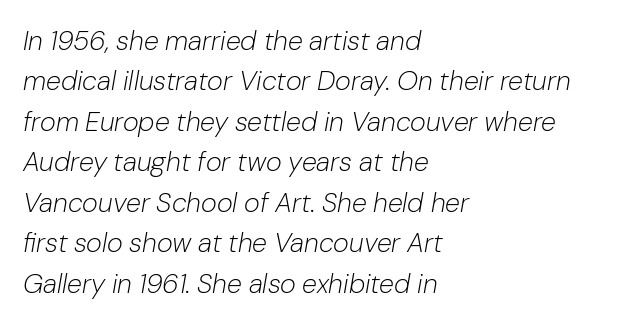
{"italic": "yes", "lean": "right", "slant_degrees": 10, "bold": "no", "underline": "no", "align": "left", "line_spacing": "normal", "line_spacing_ratio": 1.5, "letter_spacing": "normal", "letter_spacing_em": 0.0, "glyph_px": 27}
